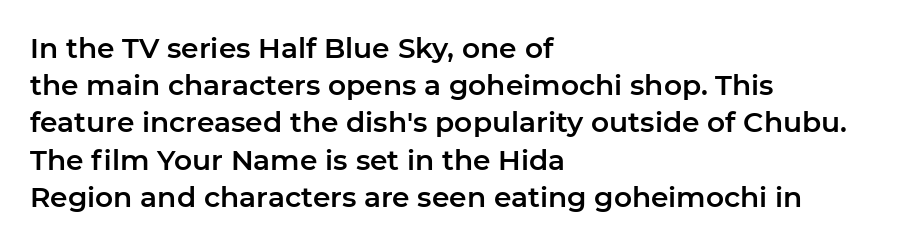
{"serif": "no", "italic": "no", "width": "normal", "stroke_contrast": "low", "x_height": "medium", "monospaced": "no", "underline": "no", "align": "left", "line_spacing": "normal", "line_spacing_ratio": 1.33, "letter_spacing": "normal", "letter_spacing_em": 0.0, "glyph_px": 28}
